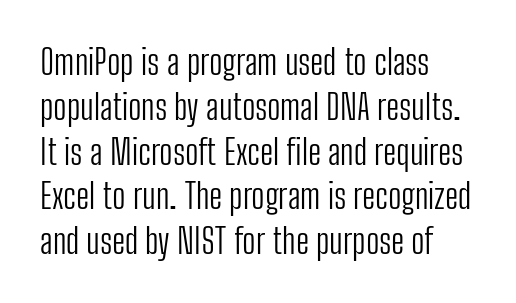
{"serif": "no", "italic": "no", "bold": "no", "weight": "light", "width": "condensed", "stroke_contrast": "low", "x_height": "medium", "monospaced": "no", "underline": "no", "align": "left", "line_spacing": "normal", "line_spacing_ratio": 1.28, "letter_spacing": "normal", "letter_spacing_em": 0.0, "glyph_px": 35}
